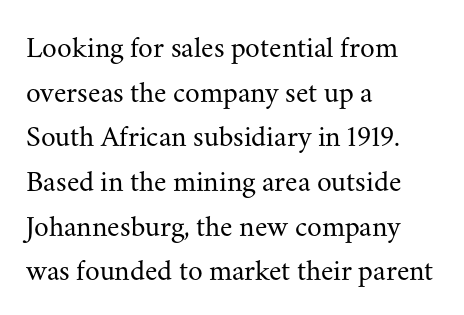
These lines stack with their left ends in a neat column. The axis of the letterforms is exactly vertical. In terms of letterspacing, this is plain default setting. Compared with typical paragraphs, the rows here are spaced about the same.
